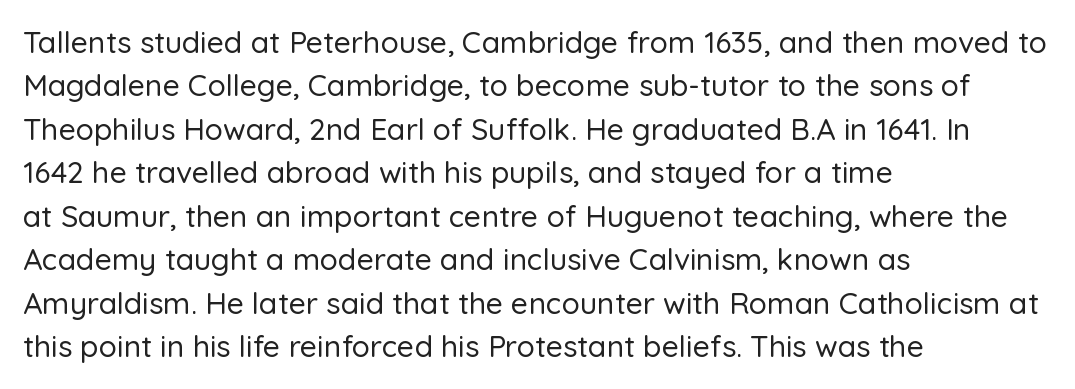
Q: Is the text italic (slanted)? A: No, it is upright.
Q: Is the typeface a serif or a sans-serif typeface? A: Sans-serif.
Q: Is the text underlined? A: No.
Q: How is the paragraph aligned? A: Left-aligned.
Q: Is the spacing between letters normal or unusually wide? A: Normal.
Q: Is the spacing between lines tight, normal or loose? A: Normal.
Q: Width (condensed, normal, or wide)? A: Normal.
Q: Stroke contrast? A: Low.
Q: x-height? A: Medium.
Q: Monospaced? A: No.
